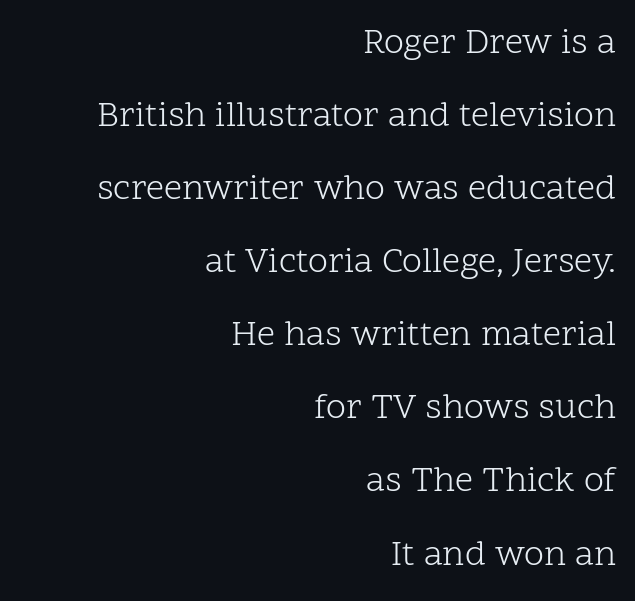
The image shows 36 px light serif type, upright; set right-aligned, loose line spacing (2.03x), normal letter spacing, not underlined; low stroke contrast and a medium x-height.
